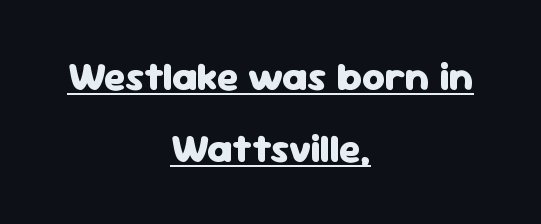
{"serif": "no", "italic": "no", "bold": "yes", "weight": "heavy", "width": "normal", "stroke_contrast": "low", "x_height": "medium", "monospaced": "no", "underline": "yes", "align": "center", "line_spacing_ratio": 1.8, "letter_spacing": "normal", "letter_spacing_em": 0.0, "glyph_px": 40}
